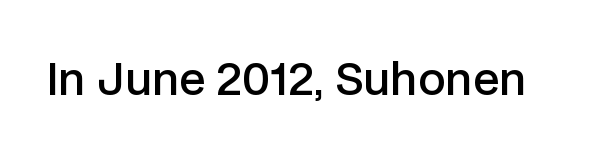
Characters remain perfectly vertical along every line. Slightly chunky letters — semibold, I'd say, not full bold. Note the varied advance widths — an 'i' is clearly narrower than an 'm'. The space beneath each line is pristine and unruled. How are the letters spaced? Ordinarily, with no added tracking.
